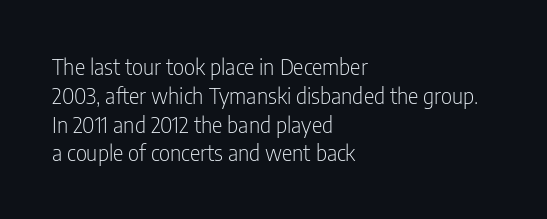
Q: Is the text bold? A: No.
Q: Is the text italic (slanted)? A: No, it is upright.
Q: Is the text underlined? A: No.
Q: How is the paragraph aligned? A: Left-aligned.
Q: Is the spacing between letters normal or unusually wide? A: Normal.
Q: Is the spacing between lines tight, normal or loose? A: Normal.
